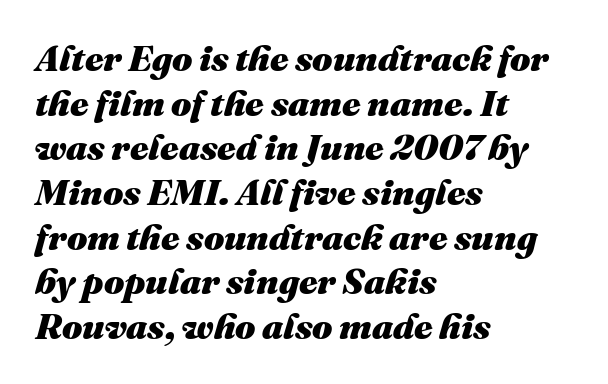
{"italic": "yes", "lean": "right", "slant_degrees": 16, "bold": "yes", "weight": "heavy", "width": "normal", "stroke_contrast": "medium", "x_height": "medium", "monospaced": "no", "underline": "no", "align": "left", "line_spacing_ratio": 1.24, "letter_spacing": "normal", "letter_spacing_em": 0.0, "glyph_px": 36}
